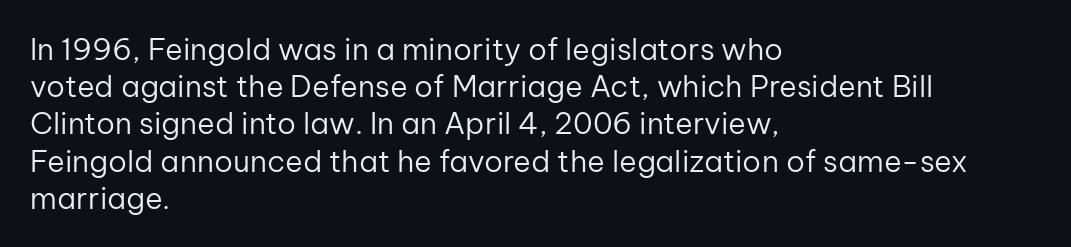
Caption: multi-line text, flush left, ragged right. Descenders are the only things crossing below the line. Posture: vertical. The strokes carry an ordinary text weight at most.
